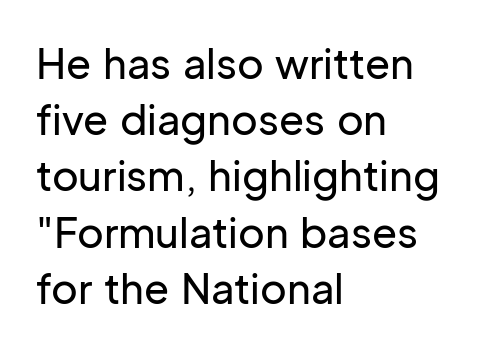
{"serif": "no", "italic": "no", "width": "normal", "stroke_contrast": "low", "x_height": "medium", "monospaced": "no", "underline": "no", "align": "left", "line_spacing": "normal", "line_spacing_ratio": 1.37, "letter_spacing": "normal", "letter_spacing_em": 0.0, "glyph_px": 41}
